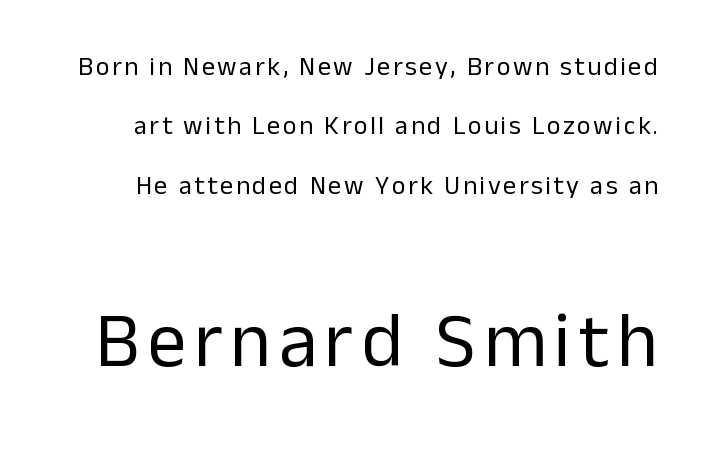
The image shows 77 px regular-weight sans-serif type, upright; set loose line spacing (2.28x), not underlined; the second (bottom) block is 2.96x larger; low stroke contrast and a medium x-height.
